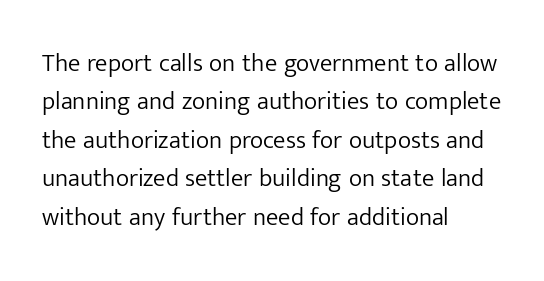
The image shows 25 px text type, upright; set left-aligned, normal line spacing (1.54x), normal letter spacing, not underlined.
